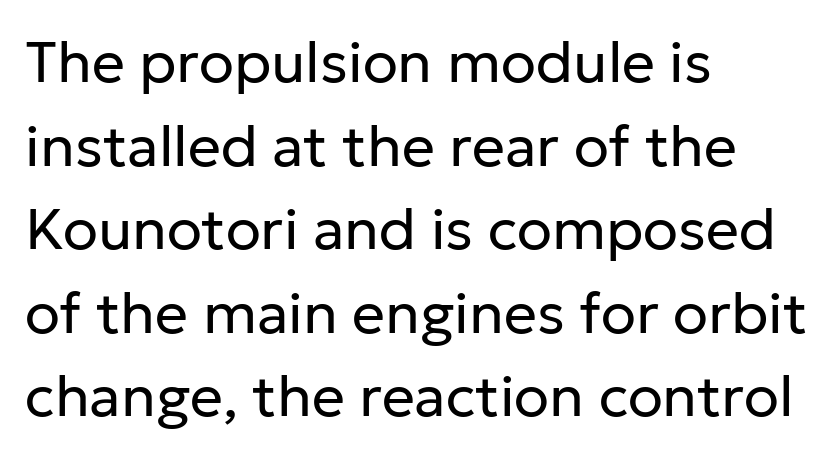
Evenly set lines give the paragraph a standard silhouette. A clean baseline with only descenders dipping below it. Character widths vary here, with narrow letters taking less room than wide ones. The font is comparable to plain body text, perhaps lighter. The rendering anchors every line to the left-hand side.
